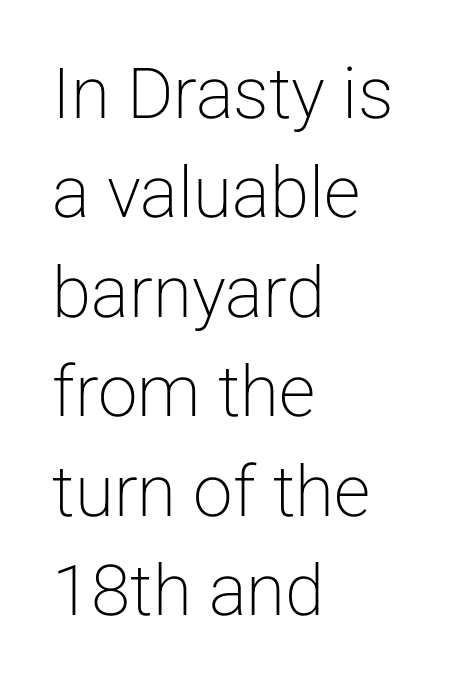
{"serif": "no", "italic": "no", "bold": "no", "weight": "light", "width": "normal", "stroke_contrast": "low", "x_height": "medium", "monospaced": "no", "underline": "no", "align": "left", "line_spacing": "normal", "line_spacing_ratio": 1.4, "letter_spacing": "normal", "letter_spacing_em": 0.0, "glyph_px": 71}
